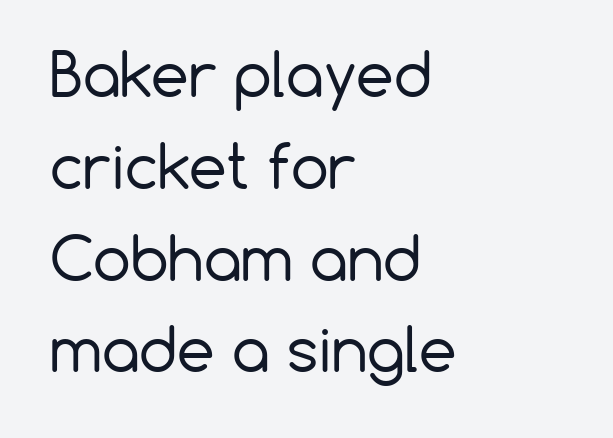
{"serif": "no", "italic": "no", "bold": "no", "weight": "regular", "width": "normal", "stroke_contrast": "low", "x_height": "medium", "monospaced": "no", "underline": "no", "align": "left", "line_spacing": "normal", "line_spacing_ratio": 1.53, "letter_spacing": "normal", "letter_spacing_em": 0.0, "glyph_px": 60}
